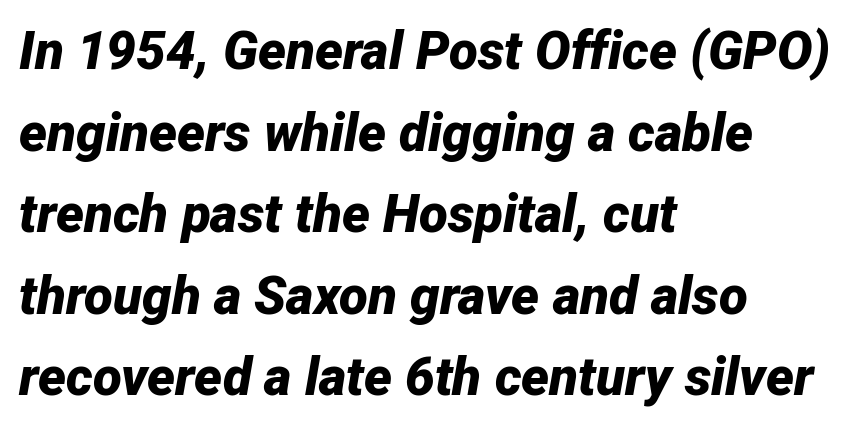
{"italic": "yes", "lean": "right", "slant_degrees": 12, "bold": "yes", "weight": "bold", "width": "normal", "stroke_contrast": "low", "x_height": "medium", "monospaced": "no", "underline": "no", "align": "left", "line_spacing": "normal", "line_spacing_ratio": 1.54, "letter_spacing": "normal", "letter_spacing_em": 0.0, "glyph_px": 53}
